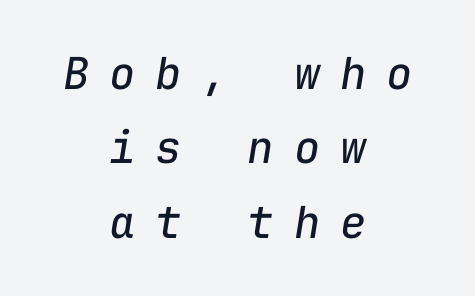
Compared with a flush-left layout, this one balances lines on the center instead. Words float on clear page, feet unadorned. Do the characters align in a grid? Yes, the font is monospaced. The letters look calm and open, with moderate or lighter stems.
